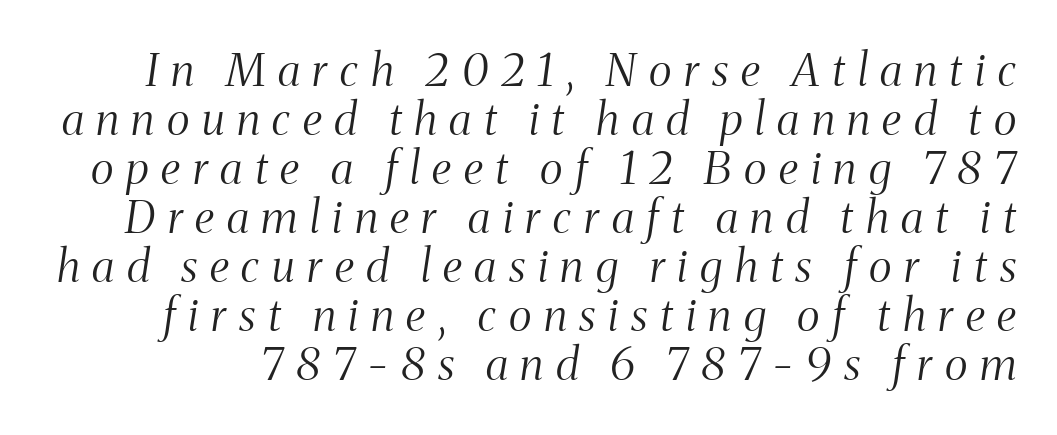
{"serif": "yes", "italic": "yes", "lean": "right", "slant_degrees": 8, "bold": "no", "weight": "light", "width": "condensed", "stroke_contrast": "medium", "x_height": "medium", "monospaced": "no", "underline": "no", "line_spacing": "tight", "line_spacing_ratio": 1.09, "letter_spacing": "wide", "letter_spacing_em": 0.28, "glyph_px": 45}
